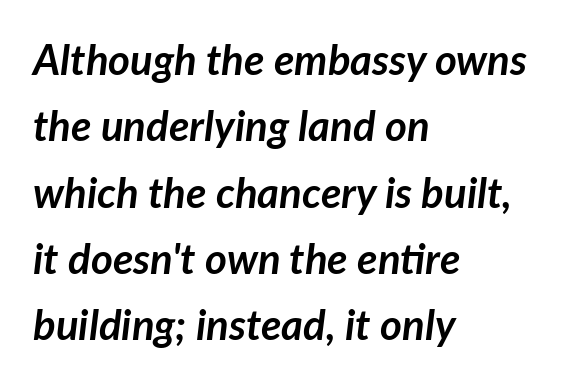
{"italic": "yes", "lean": "right", "slant_degrees": 7, "bold": "yes", "weight": "semibold", "width": "normal", "stroke_contrast": "low", "x_height": "medium", "monospaced": "no", "underline": "no", "align": "left", "line_spacing": "normal", "line_spacing_ratio": 1.58, "letter_spacing": "normal", "letter_spacing_em": 0.0, "glyph_px": 42}
